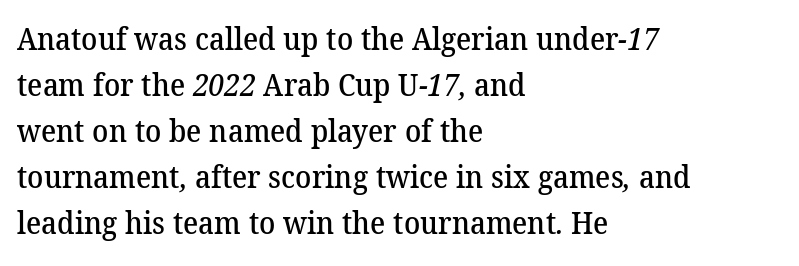
This sample has the flowing, uneven cadence of proportional lettering. Firm but not heavy-handed strokes: this text is semibold. What kind of face is this? One with serifs. The lines are quadded left. Standard letterfit; no display-style spreading of the glyphs.
